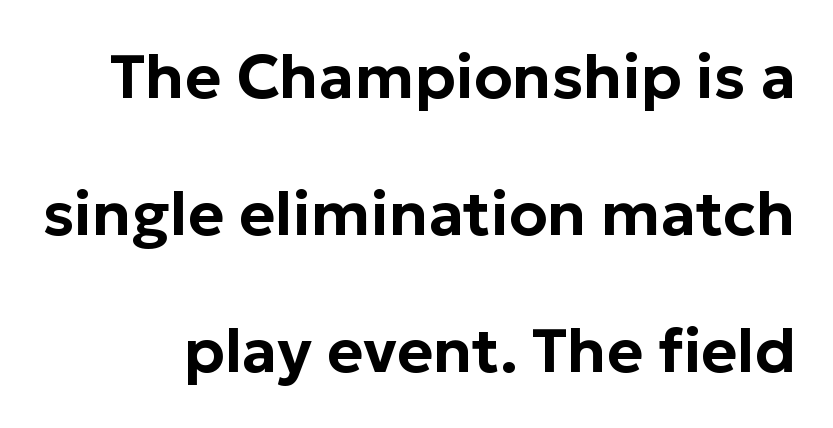
Letters rest on an invisible, unmarked baseline. Notice the wide empty band between every row — that's loose leading. This is roman type, the default non-slanted kind. Observe the ordinary spacing: letters are neighbours, not strangers.
